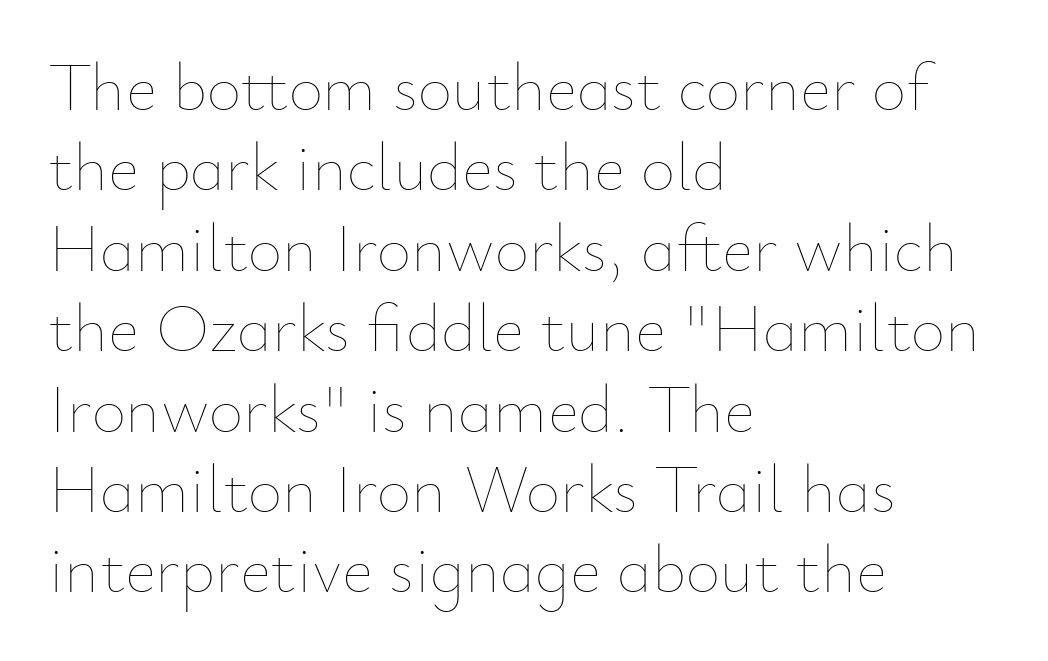
The passage is arranged the way most books set body copy — flush left. Bare-footed words on every line. Style check: upright. These lines are rendered in a variable-pitch font. Tracking value appears to be zero — textbook default spacing. Weight: regular or lighter.
